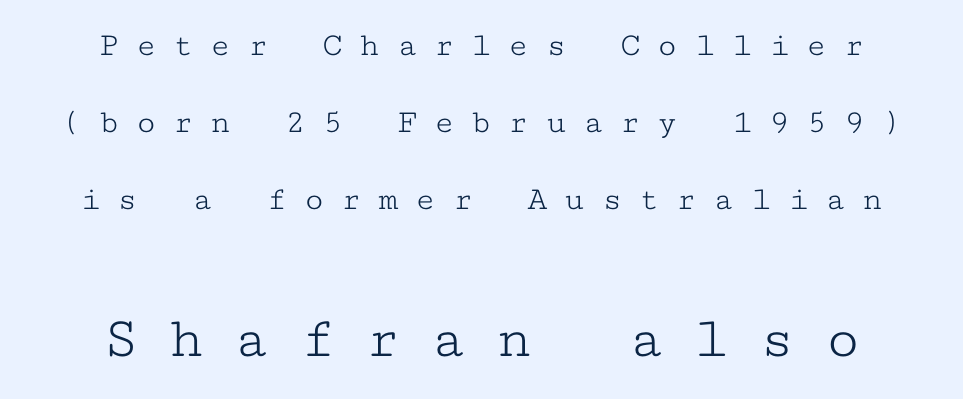
{"serif": "yes", "italic": "no", "bold": "no", "weight": "light", "width": "wide", "stroke_contrast": "low", "x_height": "medium", "monospaced": "yes", "underline": "no", "align": "center", "line_spacing": "loose", "line_spacing_ratio": 2.27, "letter_spacing": "wide", "letter_spacing_em": 0.49, "larger_block": "second", "size_ratio": 1.76, "glyph_px": 60}
